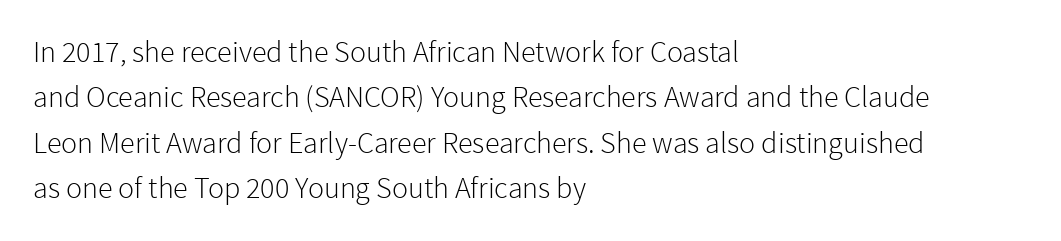
Q: Is the text bold? A: No.
Q: Is the text italic (slanted)? A: No, it is upright.
Q: Is the typeface a serif or a sans-serif typeface? A: Sans-serif.
Q: Is the text underlined? A: No.
Q: How is the paragraph aligned? A: Left-aligned.
Q: Is the spacing between letters normal or unusually wide? A: Normal.
Q: Is the spacing between lines tight, normal or loose? A: Normal.
Q: Width (condensed, normal, or wide)? A: Normal.
Q: Stroke contrast? A: Low.
Q: x-height? A: Medium.
Q: Monospaced? A: No.
